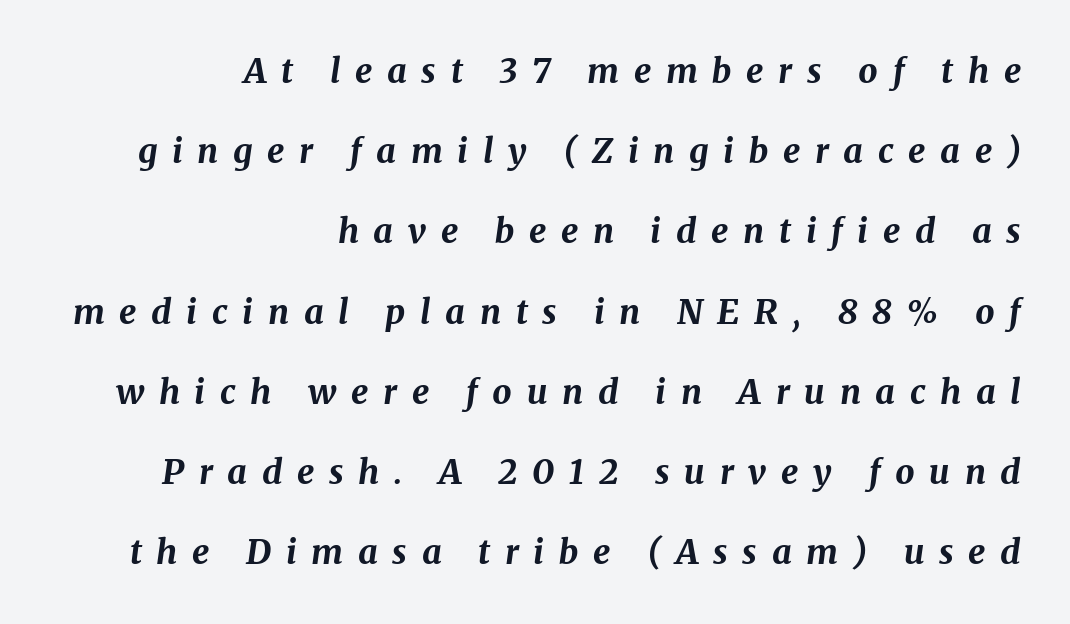
{"italic": "yes", "lean": "right", "slant_degrees": 8, "bold": "yes", "weight": "bold", "width": "normal", "stroke_contrast": "medium", "x_height": "medium", "monospaced": "no", "underline": "no", "align": "right", "line_spacing": "loose", "line_spacing_ratio": 2.36, "letter_spacing": "wide", "letter_spacing_em": 0.43, "glyph_px": 34}
